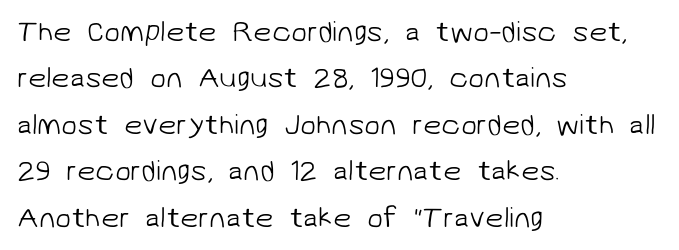
The baseline area is clear. The paragraph shown leans on its left margin. These lines keep a tight, regular rhythm from letter to letter. The leading is moderate, giving the passage an even texture. No feet cap the strokes, marking this as sans-serif type. This reads as an unemphasized weight, regular at the heaviest.
